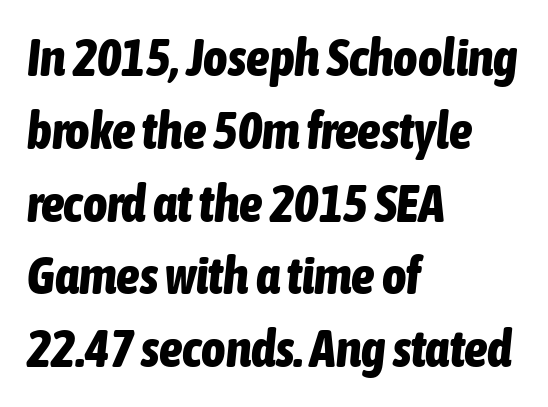
Q: Is the text bold? A: Yes.
Q: Is the text italic (slanted)? A: Yes, it leans right by about 6 degrees.
Q: Is the text underlined? A: No.
Q: How is the paragraph aligned? A: Left-aligned.
Q: Is the spacing between letters normal or unusually wide? A: Normal.
Q: Is the spacing between lines tight, normal or loose? A: Normal.
Q: Width (condensed, normal, or wide)? A: Condensed.
Q: Stroke contrast? A: Low.
Q: x-height? A: Medium.
Q: Monospaced? A: No.
